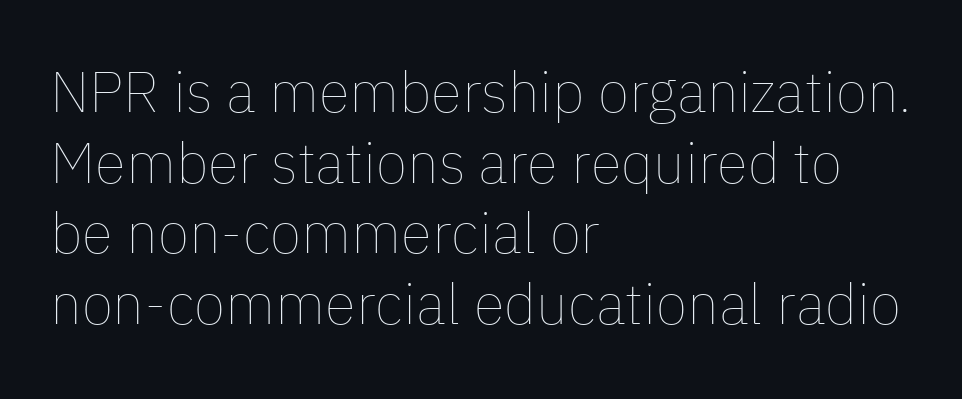
Q: Is the text bold? A: No.
Q: Is the text italic (slanted)? A: No, it is upright.
Q: Is the text underlined? A: No.
Q: How is the paragraph aligned? A: Left-aligned.
Q: Is the spacing between letters normal or unusually wide? A: Normal.
Q: Width (condensed, normal, or wide)? A: Normal.
Q: Stroke contrast? A: Low.
Q: x-height? A: Medium.
Q: Monospaced? A: No.
